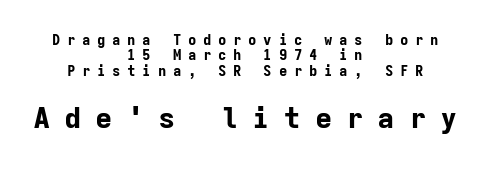
The image shows 29 px bold sans-serif type, upright, monospaced; set centered, tight line spacing (1.1x), unusually wide letter spacing (+0.48 em), not underlined; the second (bottom) block is 2.07x larger; low stroke contrast and a medium x-height.
